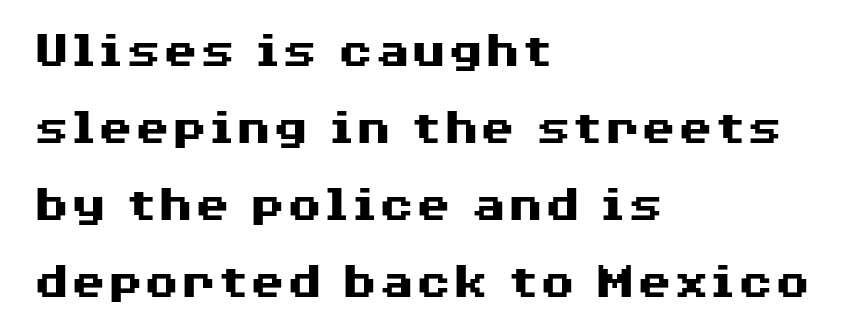
Q: Is the text bold? A: Yes.
Q: Is the text italic (slanted)? A: No, it is upright.
Q: Is the typeface a serif or a sans-serif typeface? A: Sans-serif.
Q: Is the text underlined? A: No.
Q: How is the paragraph aligned? A: Left-aligned.
Q: Is the spacing between letters normal or unusually wide? A: Normal.
Q: Is the spacing between lines tight, normal or loose? A: Normal.
Q: Width (condensed, normal, or wide)? A: Wide.
Q: Stroke contrast? A: Medium.
Q: x-height? A: Medium.
Q: Monospaced? A: No.
